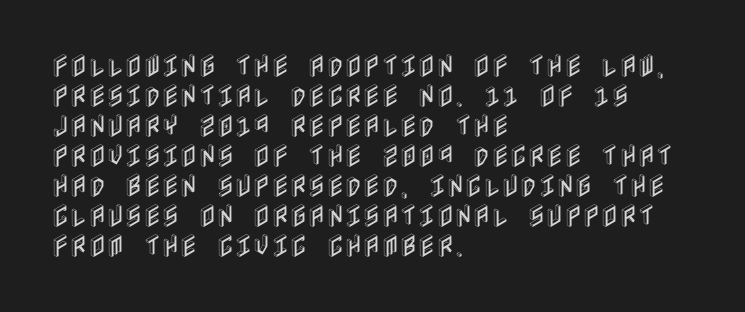
Italic? Not at all — the glyphs are vertical. Only glyphs here, with clear space below each row. Does the copy run flush right? No — it runs flush left. The letters sit at their default tracking, neither squeezed nor spread.
